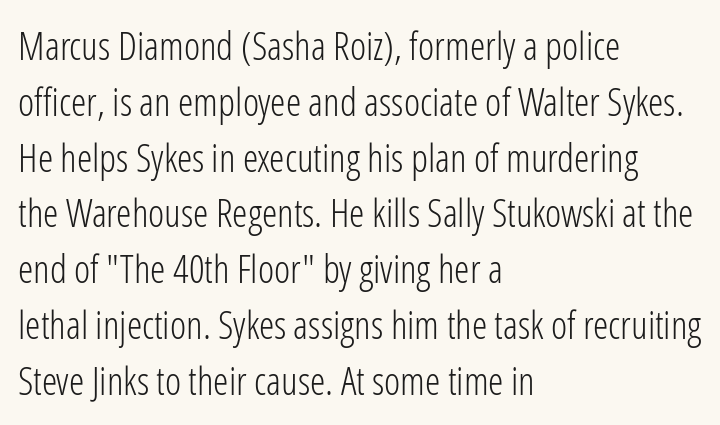
Q: Is the text bold? A: No.
Q: Is the text italic (slanted)? A: No, it is upright.
Q: Is the typeface a serif or a sans-serif typeface? A: Sans-serif.
Q: Is the text underlined? A: No.
Q: How is the paragraph aligned? A: Left-aligned.
Q: Is the spacing between letters normal or unusually wide? A: Normal.
Q: Is the spacing between lines tight, normal or loose? A: Normal.
Q: Width (condensed, normal, or wide)? A: Condensed.
Q: Stroke contrast? A: Low.
Q: x-height? A: Medium.
Q: Monospaced? A: No.
